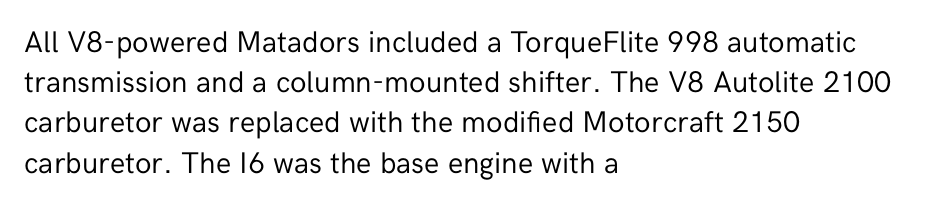
The image shows 30 px regular-weight sans-serif type, upright; set left-aligned, normal line spacing (1.34x), normal letter spacing, not underlined; low stroke contrast and a medium x-height.
